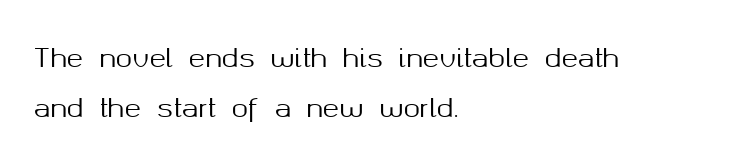
Q: Is the text italic (slanted)? A: No, it is upright.
Q: Is the text underlined? A: No.
Q: How is the paragraph aligned? A: Left-aligned.
Q: Is the spacing between letters normal or unusually wide? A: Normal.
Q: Is the spacing between lines tight, normal or loose? A: Loose.
